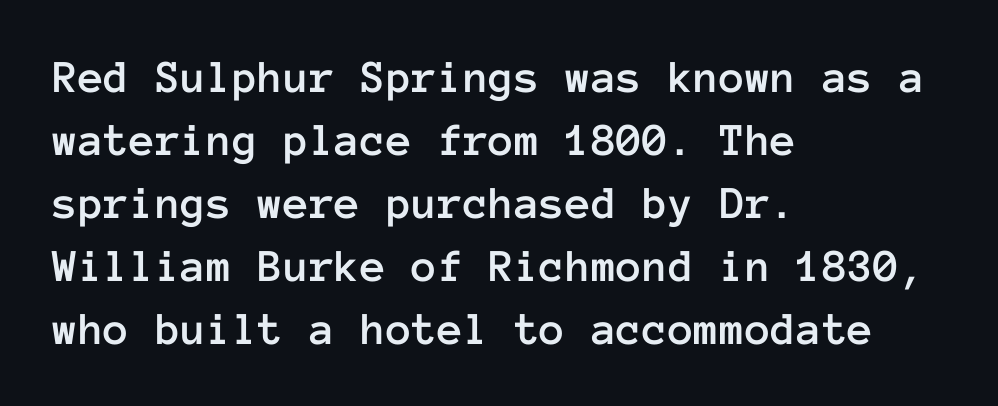
Q: Is the text italic (slanted)? A: No, it is upright.
Q: Is the text underlined? A: No.
Q: How is the paragraph aligned? A: Left-aligned.
Q: Is the spacing between letters normal or unusually wide? A: Normal.
Q: Is the spacing between lines tight, normal or loose? A: Normal.
Q: Width (condensed, normal, or wide)? A: Normal.
Q: Stroke contrast? A: Low.
Q: x-height? A: Medium.
Q: Monospaced? A: Yes.
